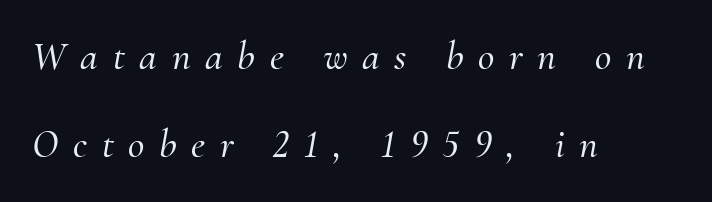
The image shows 40 px serif type, italic (leaning right); set left-aligned, loose line spacing (2.21x), unusually wide letter spacing (+0.37 em), not underlined; medium stroke contrast and a small x-height.
